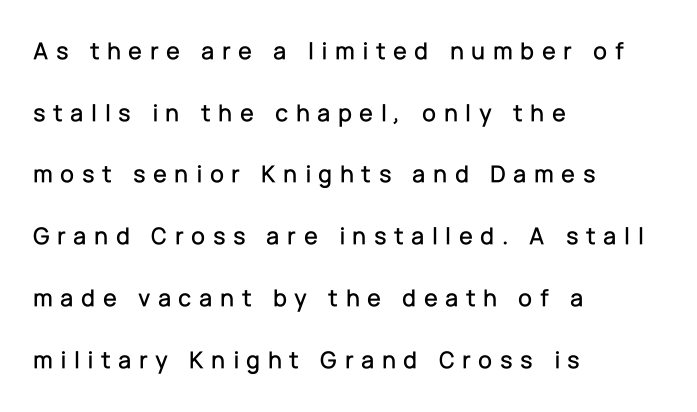
{"italic": "no", "underline": "no", "align": "left", "line_spacing": "loose", "line_spacing_ratio": 2.47, "letter_spacing": "wide", "letter_spacing_em": 0.3, "glyph_px": 25}
